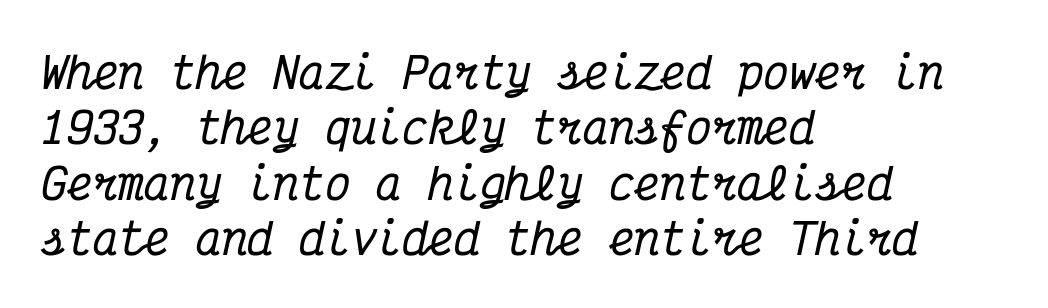
{"serif": "yes", "italic": "yes", "lean": "right", "slant_degrees": 12, "width": "condensed", "stroke_contrast": "medium", "x_height": "medium", "monospaced": "yes", "underline": "no", "align": "left", "line_spacing": "normal", "line_spacing_ratio": 1.29, "letter_spacing": "normal", "letter_spacing_em": 0.0, "glyph_px": 43}
